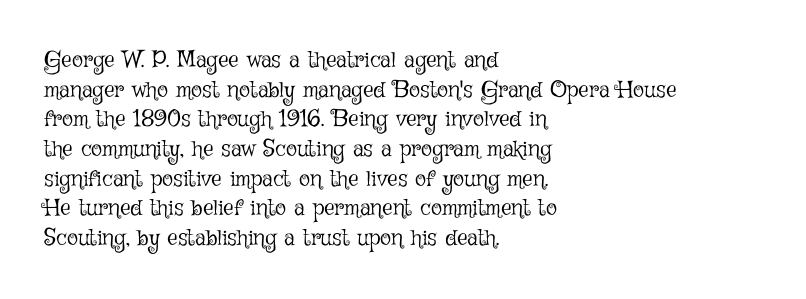
The image shows 23 px text type, upright; set left-aligned, normal line spacing (1.29x), normal letter spacing, not underlined.
